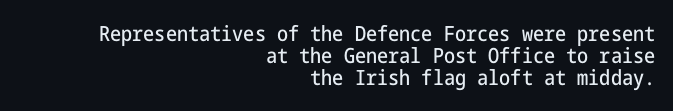
The image shows 21 px text type, upright; set right-aligned, tight line spacing (1.05x), normal letter spacing, not underlined.
